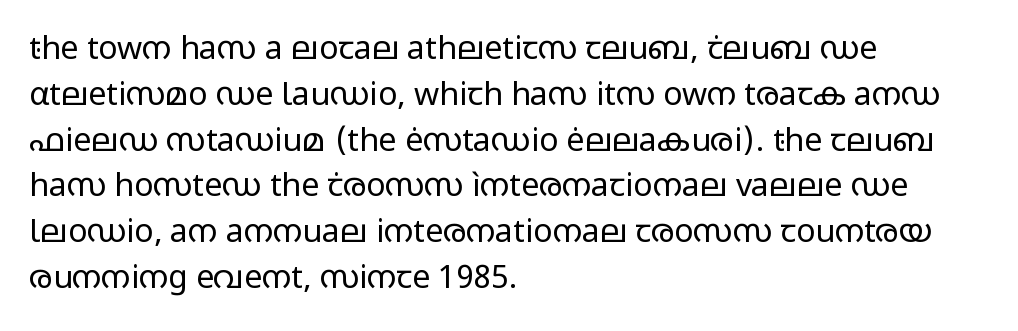
Q: Is the text bold? A: No.
Q: Is the text italic (slanted)? A: No, it is upright.
Q: Is the typeface a serif or a sans-serif typeface? A: Sans-serif.
Q: Is the text underlined? A: No.
Q: How is the paragraph aligned? A: Left-aligned.
Q: Is the spacing between letters normal or unusually wide? A: Normal.
Q: Is the spacing between lines tight, normal or loose? A: Normal.
Q: Width (condensed, normal, or wide)? A: Wide.
Q: Stroke contrast? A: Low.
Q: x-height? A: Medium.
Q: Monospaced? A: No.
